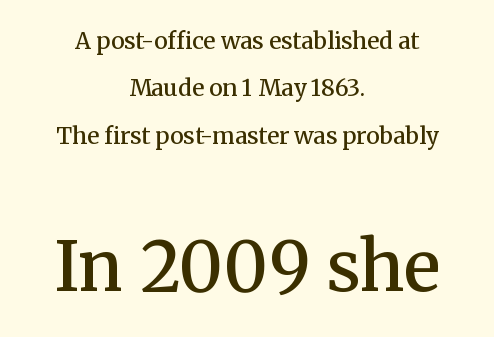
The image shows 69 px semibold serif type, upright; set centered, loose line spacing (2.06x), normal letter spacing, not underlined; the second (bottom) block is 3.0x larger; medium stroke contrast and a medium x-height.
